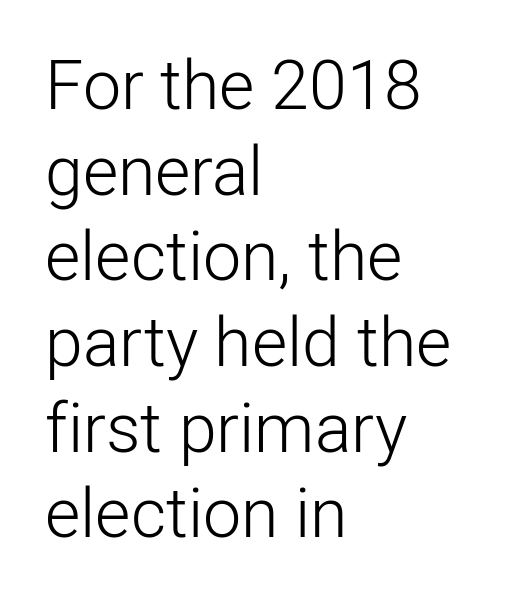
The image shows 68 px light sans-serif type, upright; set left-aligned, normal line spacing (1.26x), normal letter spacing, not underlined; low stroke contrast and a medium x-height.
